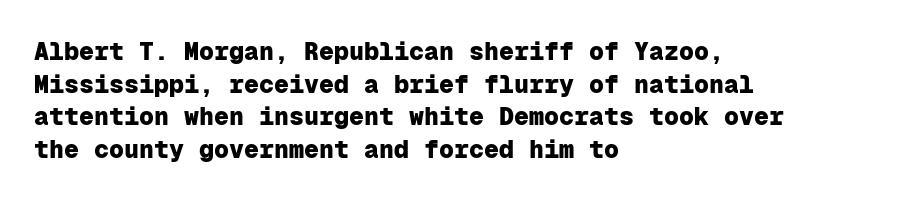
You could call the tracking neutral — neither tight nor loose. Ordinary non-slanted type is in use. Heavy, bold letterforms. Does the copy run flush right? No — it runs flush left. Regular leading.
